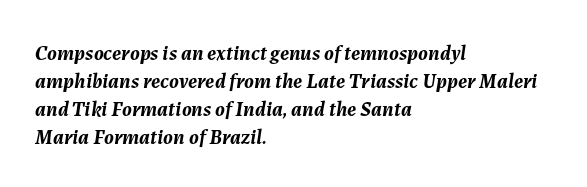
{"italic": "yes", "lean": "right", "slant_degrees": 7, "bold": "yes", "underline": "no", "align": "left", "line_spacing": "normal", "line_spacing_ratio": 1.34, "letter_spacing": "normal", "letter_spacing_em": 0.0, "glyph_px": 21}
